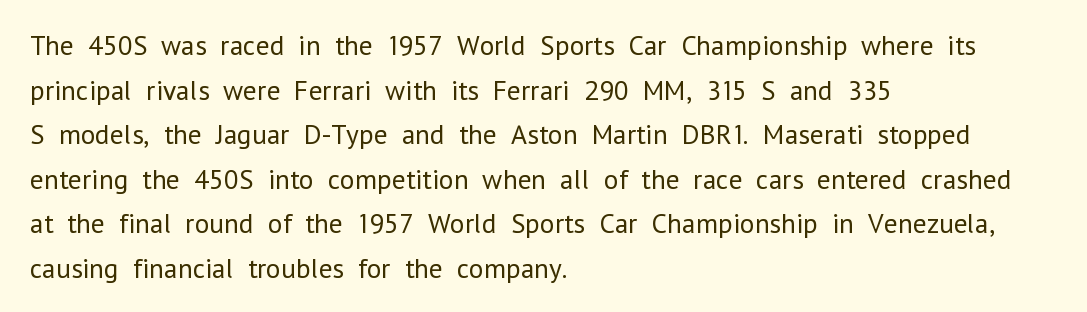
Q: Is the text bold? A: No.
Q: Is the text italic (slanted)? A: No, it is upright.
Q: Is the typeface a serif or a sans-serif typeface? A: Sans-serif.
Q: Is the text underlined? A: No.
Q: How is the paragraph aligned? A: Left-aligned.
Q: Is the spacing between letters normal or unusually wide? A: Normal.
Q: Is the spacing between lines tight, normal or loose? A: Normal.
Q: Width (condensed, normal, or wide)? A: Normal.
Q: Stroke contrast? A: Low.
Q: x-height? A: Medium.
Q: Monospaced? A: No.
